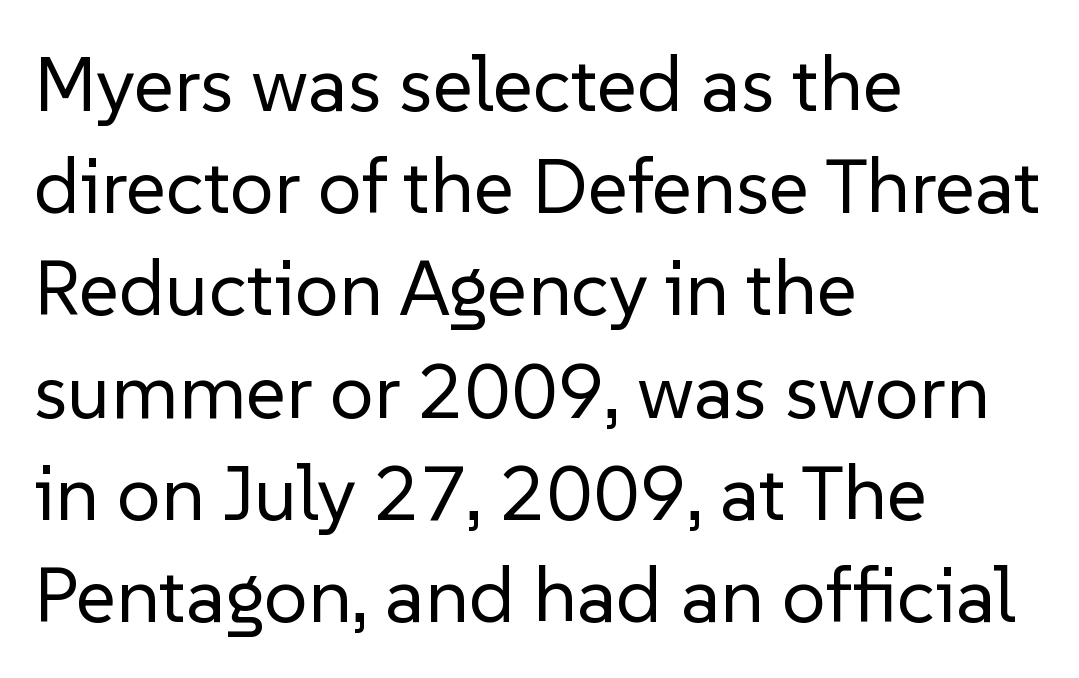
{"serif": "no", "italic": "no", "bold": "no", "weight": "regular", "width": "normal", "stroke_contrast": "low", "x_height": "medium", "monospaced": "no", "underline": "no", "align": "left", "line_spacing": "normal", "line_spacing_ratio": 1.31, "letter_spacing": "normal", "letter_spacing_em": 0.0, "glyph_px": 78}
